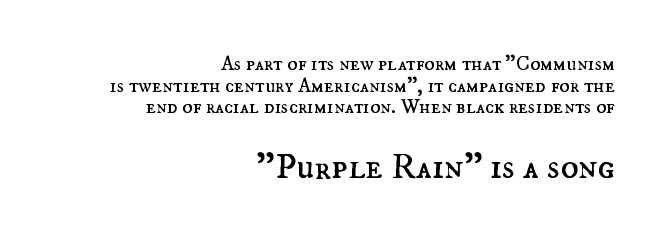
Q: Is the text bold? A: No.
Q: Is the text italic (slanted)? A: No, it is upright.
Q: Is the text underlined? A: No.
Q: How is the paragraph aligned? A: Right-aligned.
Q: Is the spacing between letters normal or unusually wide? A: Normal.
Q: Is the spacing between lines tight, normal or loose? A: Tight.
Q: Which block of text is set in a larger size, the first (top) or the second (bottom)? A: The second (bottom) one.
Q: Width (condensed, normal, or wide)? A: Normal.
Q: Stroke contrast? A: Medium.
Q: x-height? A: Small.
Q: Monospaced? A: No.
